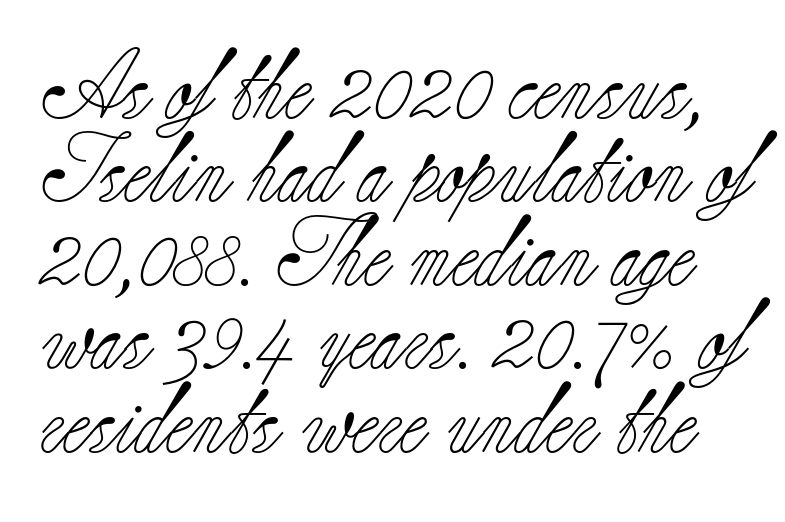
Check the space under the baseline: it is left empty. This sample has the flowing, uneven cadence of proportional lettering. A serif font was chosen for this passage. The letterforms sit shoulder to shoulder at normal distance.
